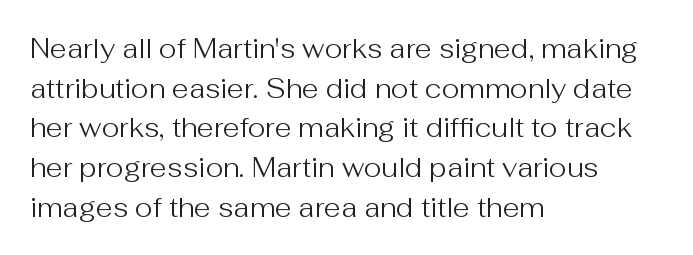
The image shows 27 px text type, upright; set left-aligned, normal line spacing (1.47x), normal letter spacing, not underlined.
